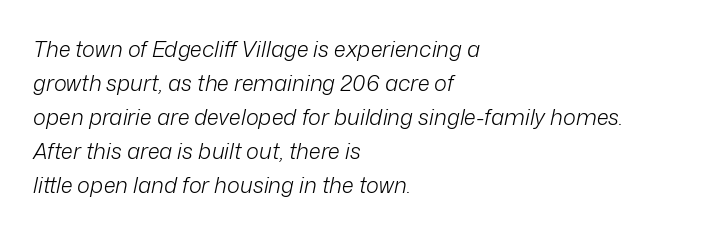
Nobody touched the tracking dial on this one. Normally led — the rows are evenly, conventionally spaced. Letters have the restrained weight of plain body copy at most. Does the copy run flush right? No — it runs flush left. Any mark beneath the type? The region is blank. Observe the lean: these are italic letterforms.
